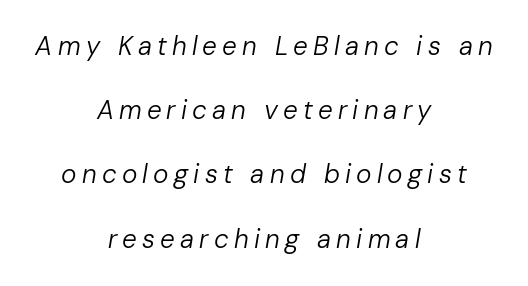
The image shows 26 px text type, italic (leaning right); set centered, loose line spacing (2.47x), unusually wide letter spacing (+0.2 em), not underlined.
